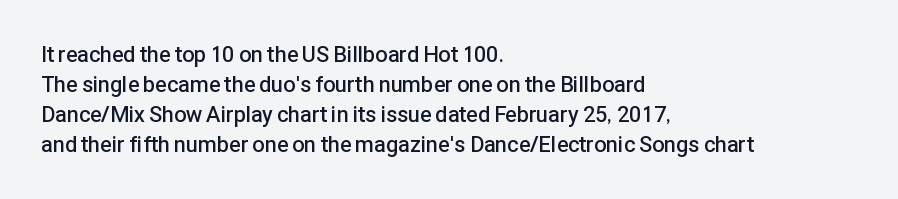
The image shows 22 px text type, upright; set left-aligned, normal line spacing (1.36x), normal letter spacing, not underlined.
